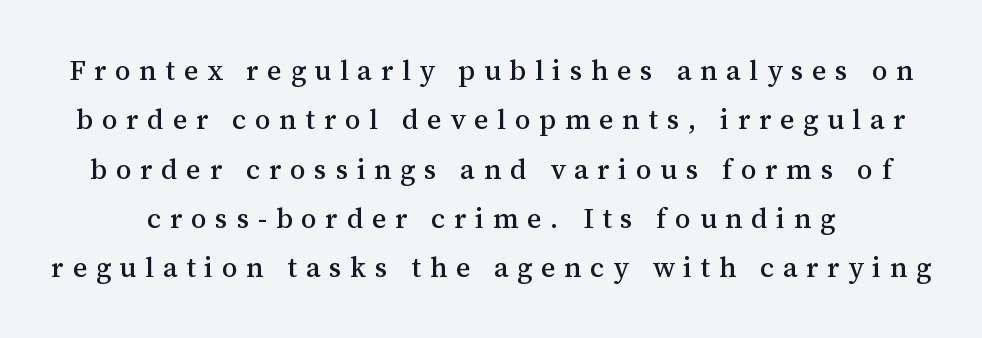
The image shows 28 px serif type, upright; set line spacing 1.76x, unusually wide letter spacing (+0.31 em), not underlined; medium stroke contrast and a medium x-height.
